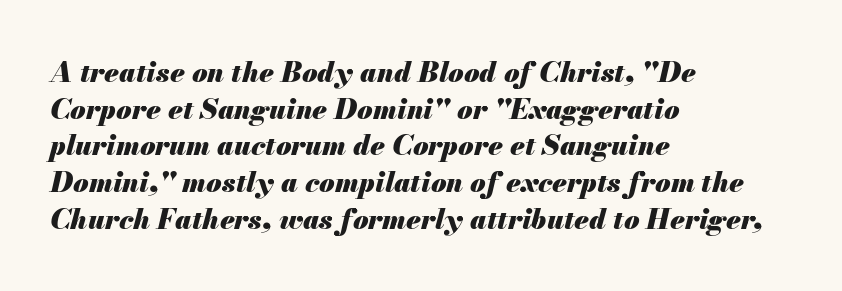
If you drew a ruler down the left edge, every line would touch it. Regular leading. The tracking reads as untouched default to a designer's eye. A typesetter would call this proportional, since set widths differ per character. Thick stems and heavy bowls — unmistakably bold. The strip under each line holds only bare page.
